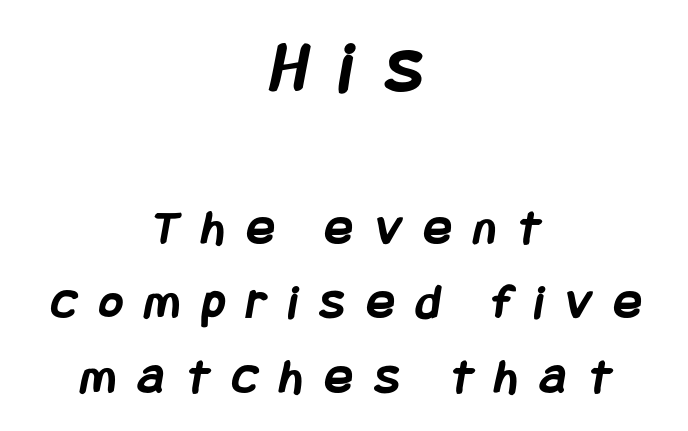
The image shows 77 px semibold, condensed sans-serif type; set centered, normal line spacing (1.46x), unusually wide letter spacing (+0.44 em), not underlined; the first (top) block is 1.51x larger; low stroke contrast and a large x-height.
